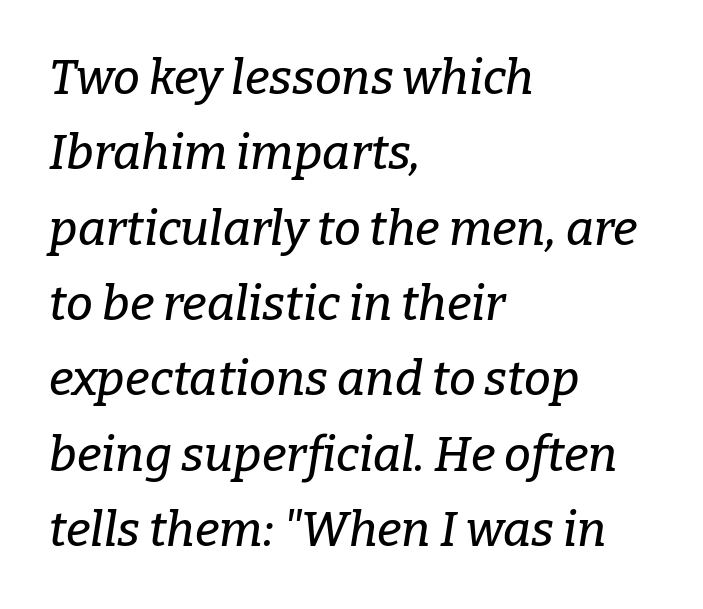
In CSS terms this would be text-align: left. Decoration check: the copy has no underline. Notice how the stems are inclined rather than vertical — that's the hallmark of italics. Each letter's strokes conclude with small projecting serifs. One glance says typical: line gaps are just what's usual.
